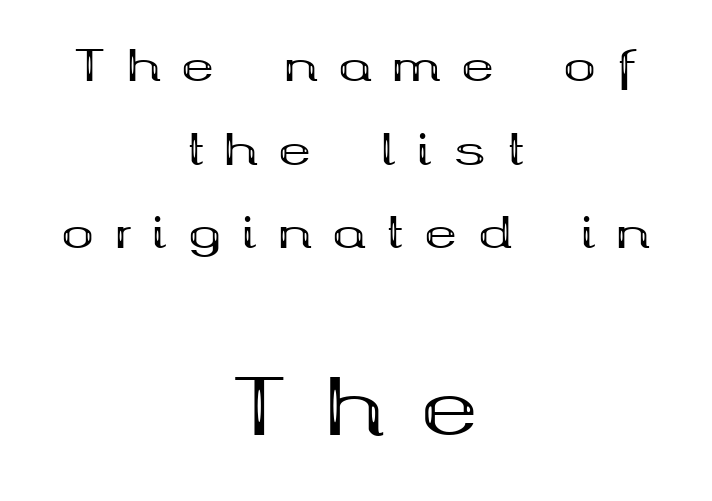
Unmarked baselines from the first word to the last. Looks like regular typesetting: each glyph gets only the width it needs. This rendering uses center alignment, leaving both contours irregular but symmetric. A great deal of white space separates one row of letters from the next.
